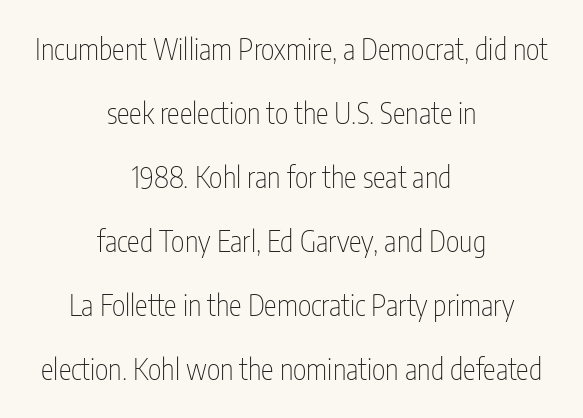
Reading down the block, each line starts at a different indent, mirrored at its end. No italicization has been applied; the sample stays upright. Underline: absent. Unbolded letterforms with no extra heft.
